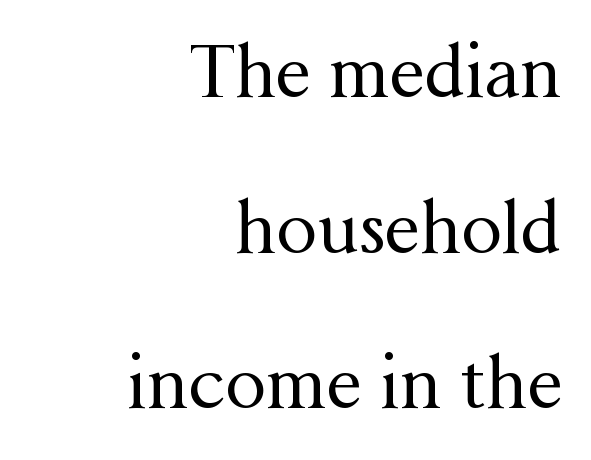
The image shows 72 px regular-weight serif type, upright; set right-aligned, loose line spacing (2.16x), normal letter spacing, not underlined; medium stroke contrast and a medium x-height.
